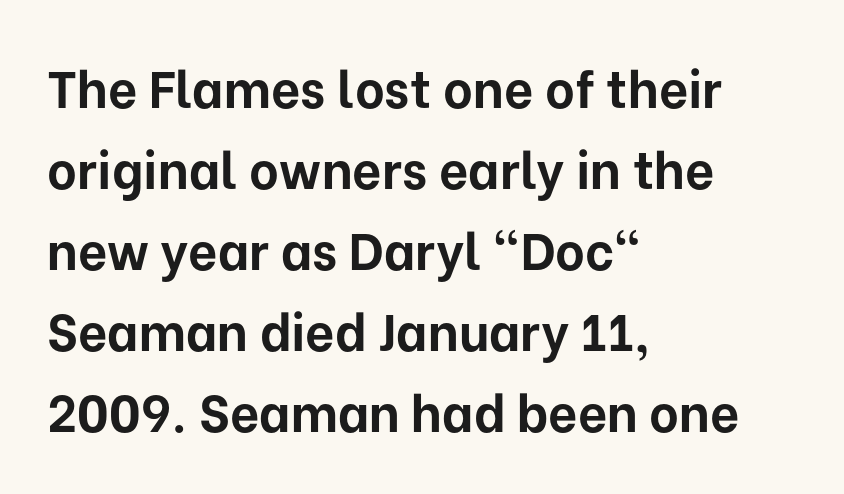
Q: Is the text bold? A: Yes.
Q: Is the text italic (slanted)? A: No, it is upright.
Q: Is the typeface a serif or a sans-serif typeface? A: Sans-serif.
Q: Is the text underlined? A: No.
Q: How is the paragraph aligned? A: Left-aligned.
Q: Is the spacing between letters normal or unusually wide? A: Normal.
Q: Is the spacing between lines tight, normal or loose? A: Normal.
Q: Width (condensed, normal, or wide)? A: Normal.
Q: Stroke contrast? A: Low.
Q: x-height? A: Medium.
Q: Monospaced? A: No.
